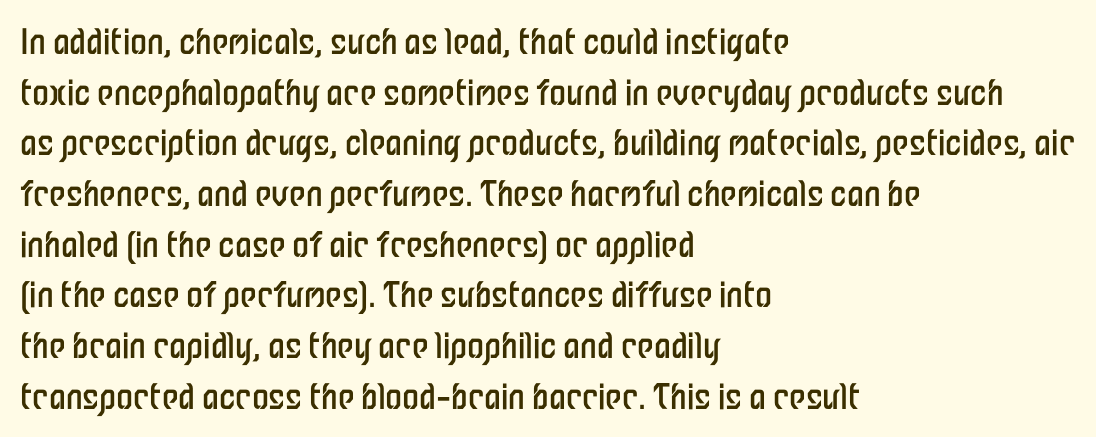
Does the leading feel generous? No, just average. No word sits above an underline. No feet cap the strokes, marking this as sans-serif type. The text block is weighted toward the left margin, trailing off unevenly rightward.
